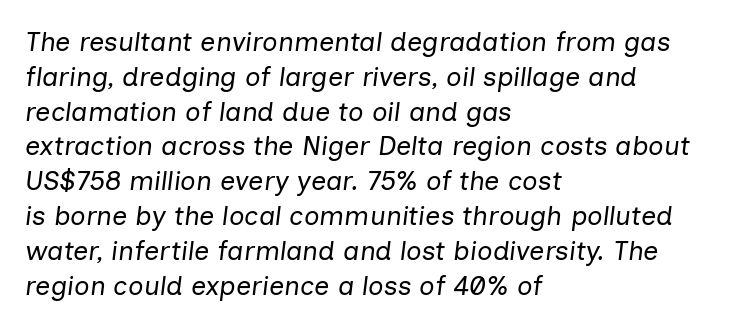
{"italic": "yes", "lean": "right", "slant_degrees": 7, "bold": "no", "underline": "no", "align": "left", "line_spacing": "normal", "line_spacing_ratio": 1.29, "letter_spacing": "normal", "letter_spacing_em": 0.0, "glyph_px": 27}
